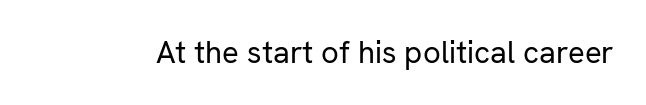
The image shows 31 px regular-weight sans-serif type, upright; set normal letter spacing, not underlined; low stroke contrast and a medium x-height.
